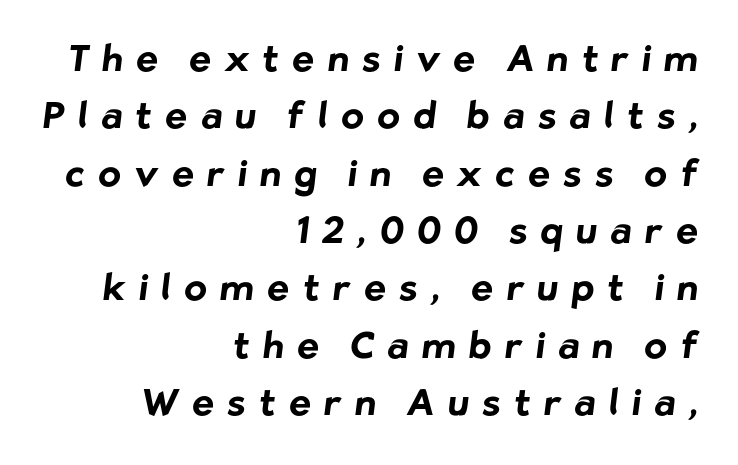
Stroke terminals: plain, sans-serif. Inter-character spacing is expanded well beyond the font's built-in metrics. The glyphs are unaccompanied by any horizontal stroke below them. These words are printed bold, with thick strokes throughout. Is this a fixed-width face? No — the glyphs have proportional, varying widths. In terms of leading, this rendering sits right in the middle.
